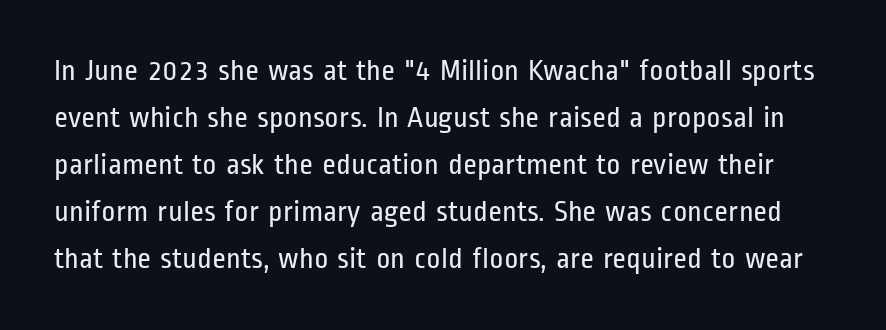
The image shows 30 px regular-weight, condensed sans-serif type, upright; set normal line spacing (1.57x), normal letter spacing, not underlined; low stroke contrast and a medium x-height.
